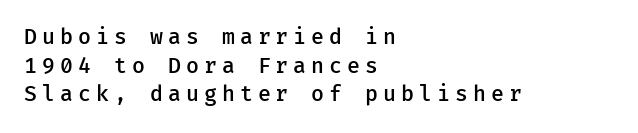
Q: Is the text bold? A: Semi-bold.
Q: Is the text italic (slanted)? A: No, it is upright.
Q: Is the text underlined? A: No.
Q: How is the paragraph aligned? A: Left-aligned.
Q: Is the spacing between letters normal or unusually wide? A: Unusually wide.
Q: Is the spacing between lines tight, normal or loose? A: Normal.
